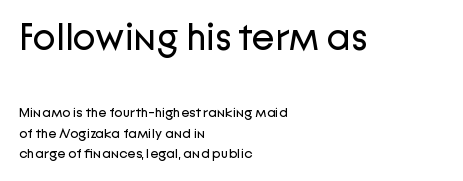
Q: Is the text bold? A: No.
Q: Is the text italic (slanted)? A: No, it is upright.
Q: Is the typeface a serif or a sans-serif typeface? A: Sans-serif.
Q: Is the text underlined? A: No.
Q: How is the paragraph aligned? A: Left-aligned.
Q: Is the spacing between letters normal or unusually wide? A: Normal.
Q: Is the spacing between lines tight, normal or loose? A: Normal.
Q: Which block of text is set in a larger size, the first (top) or the second (bottom)? A: The first (top) one.
Q: Width (condensed, normal, or wide)? A: Normal.
Q: Stroke contrast? A: Low.
Q: x-height? A: Medium.
Q: Monospaced? A: No.
